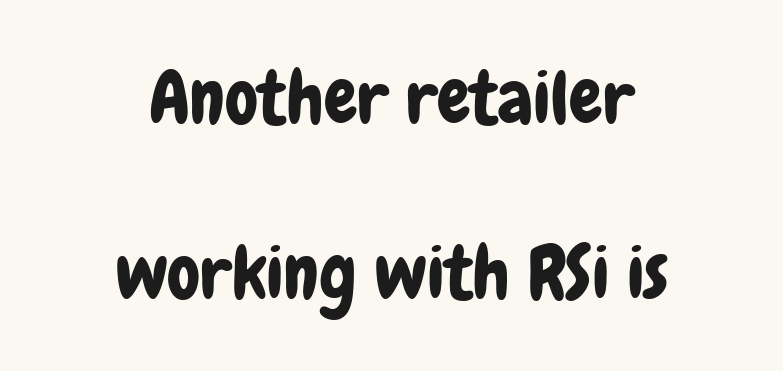
Q: Is the text italic (slanted)? A: No, it is upright.
Q: Is the typeface a serif or a sans-serif typeface? A: Sans-serif.
Q: Is the text underlined? A: No.
Q: How is the paragraph aligned? A: Centered.
Q: Is the spacing between letters normal or unusually wide? A: Normal.
Q: Is the spacing between lines tight, normal or loose? A: Loose.
Q: Width (condensed, normal, or wide)? A: Condensed.
Q: Stroke contrast? A: Low.
Q: x-height? A: Medium.
Q: Monospaced? A: No.
